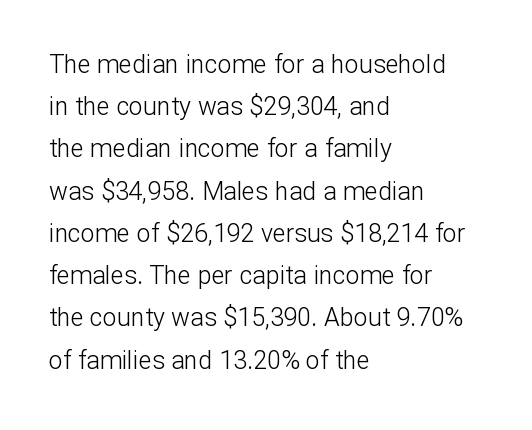
The passage shown has conventional tracking throughout. Is there much room between lines? A standard amount, neither cramped nor airy. Nobody drew a line under any word here. No italicization has been applied; the sample stays upright.
